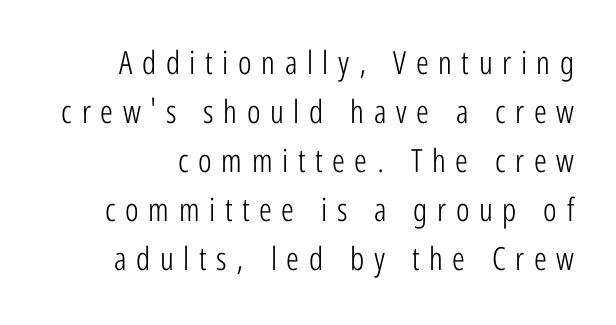
This rendering widens character spacing well past its baseline value. Vertically, the passage feels balanced, rows spaced as you'd expect. You could not count columns in this text — the font is proportionally spaced. The strokes carry an ordinary text weight at most. Words float on clear page, feet unadorned. Serifs: no, the terminals of the letterforms are clean.
